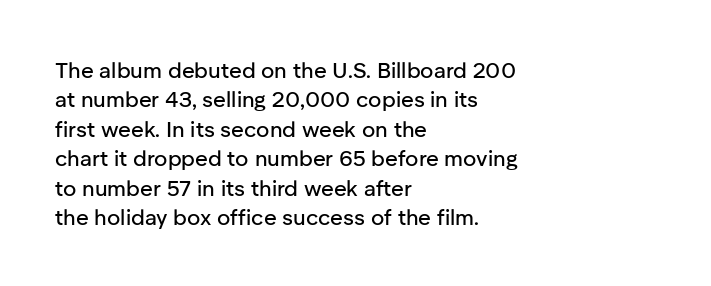
{"italic": "no", "underline": "no", "align": "left", "line_spacing": "normal", "line_spacing_ratio": 1.34, "letter_spacing": "normal", "letter_spacing_em": 0.0, "glyph_px": 22}
